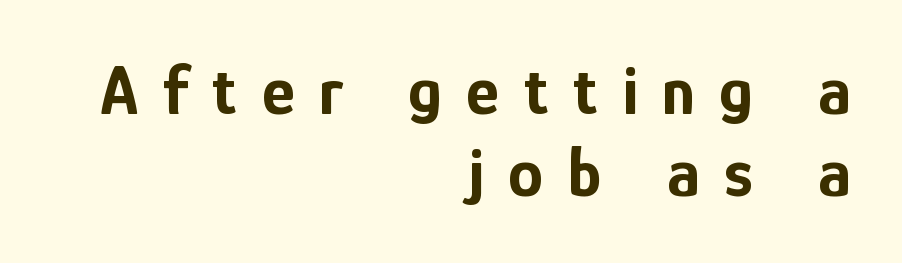
{"serif": "no", "italic": "no", "bold": "yes", "weight": "bold", "width": "condensed", "stroke_contrast": "low", "x_height": "medium", "monospaced": "no", "underline": "no", "align": "right", "line_spacing_ratio": 1.17, "letter_spacing": "wide", "letter_spacing_em": 0.35, "glyph_px": 70}
